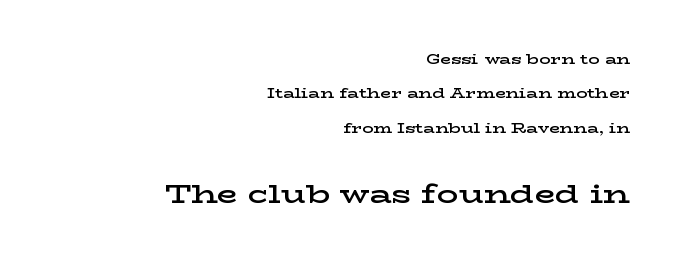
{"italic": "no", "bold": "semi", "underline": "no", "align": "right", "line_spacing": "loose", "line_spacing_ratio": 2.45, "letter_spacing": "normal", "letter_spacing_em": 0.0, "larger_block": "second", "size_ratio": 1.93, "glyph_px": 27}
